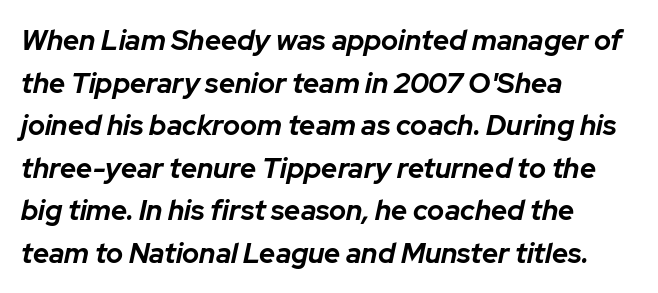
{"italic": "yes", "lean": "right", "slant_degrees": 12, "bold": "yes", "weight": "bold", "width": "normal", "stroke_contrast": "low", "x_height": "medium", "monospaced": "no", "underline": "no", "align": "left", "line_spacing": "normal", "line_spacing_ratio": 1.52, "letter_spacing": "normal", "letter_spacing_em": 0.0, "glyph_px": 28}
